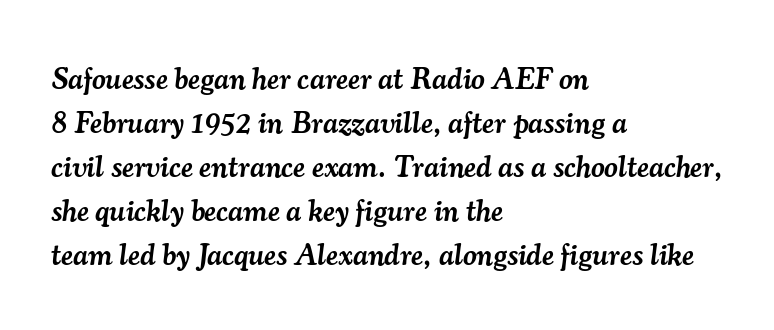
{"serif": "yes", "italic": "yes", "lean": "right", "slant_degrees": 7, "bold": "semi", "weight": "semibold", "width": "normal", "stroke_contrast": "medium", "x_height": "small", "monospaced": "no", "underline": "no", "align": "left", "line_spacing": "normal", "line_spacing_ratio": 1.47, "letter_spacing": "normal", "letter_spacing_em": 0.0, "glyph_px": 30}
